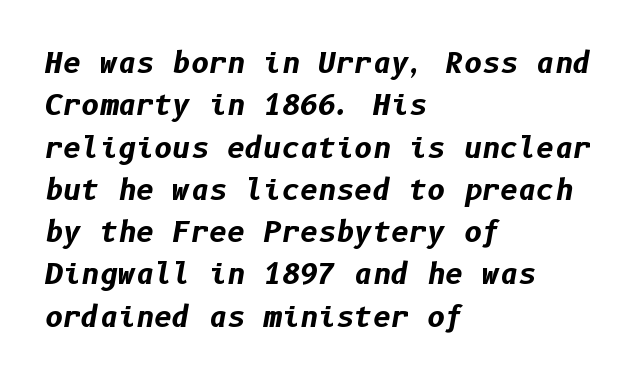
The image shows 28 px bold type, italic (leaning right); set left-aligned, normal line spacing (1.51x), normal letter spacing, not underlined; low stroke contrast and a medium x-height.
